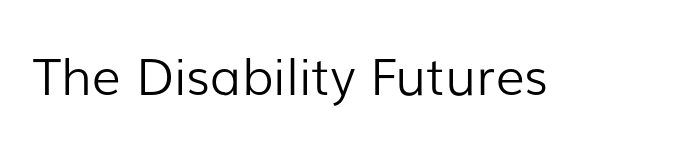
Underline: absent. Nothing heavy about these letters — not bold at all. The letters sit at their default tracking, neither squeezed nor spread. Looks like regular typesetting: each glyph gets only the width it needs. The lettering holds an erect, upright posture throughout.
